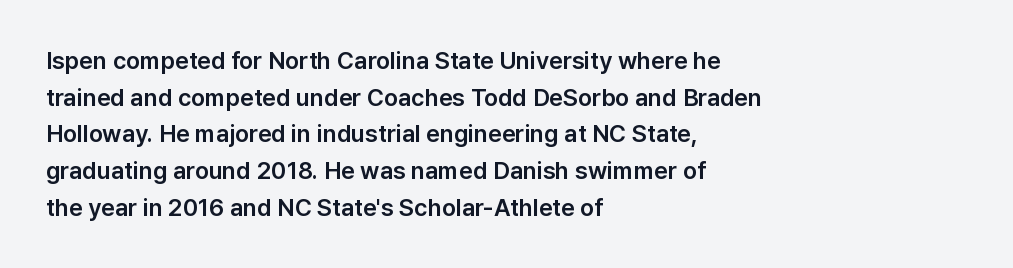
Unlike italic type, these characters show no tilt at all. Glyph-to-glyph distance matches everyday printed text. The line-height multiplier appears to be the usual default. The rag falls on the right side of this text block.
